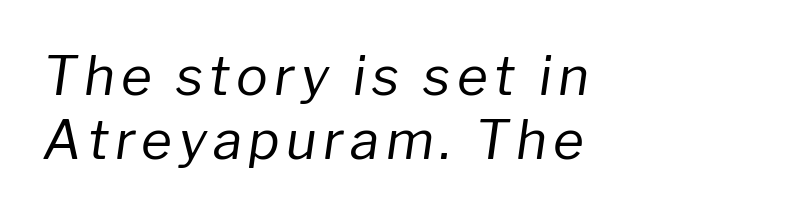
The image shows 53 px regular-weight type, italic (leaning right); set left-aligned, line spacing 1.21x, not underlined; low stroke contrast and a medium x-height.
